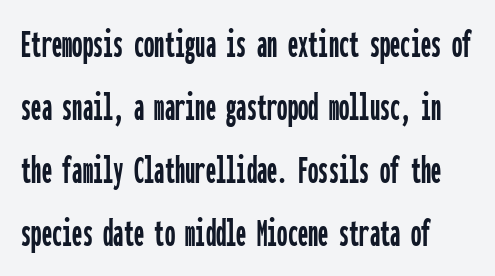
The image shows 41 px condensed sans-serif type, upright, monospaced; set normal line spacing (1.54x), normal letter spacing, not underlined; low stroke contrast and a medium x-height.
